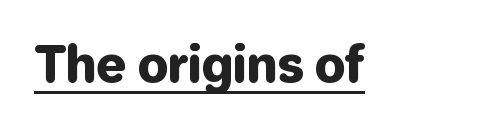
The image shows 49 px sans-serif type, upright; set normal letter spacing, underlined; low stroke contrast and a medium x-height.
